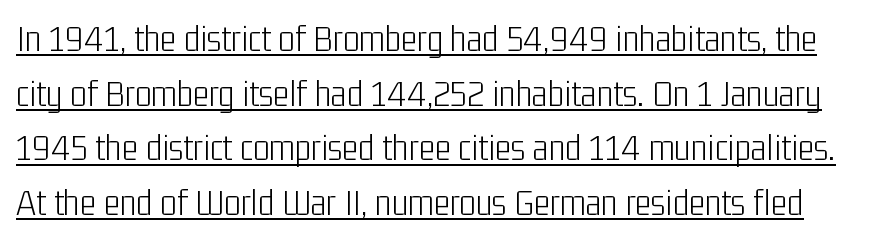
Q: Is the text bold? A: No.
Q: Is the text italic (slanted)? A: No, it is upright.
Q: Is the typeface a serif or a sans-serif typeface? A: Sans-serif.
Q: Is the text underlined? A: Yes.
Q: Is the spacing between letters normal or unusually wide? A: Normal.
Q: Is the spacing between lines tight, normal or loose? A: Normal.
Q: Width (condensed, normal, or wide)? A: Condensed.
Q: Stroke contrast? A: Low.
Q: x-height? A: Medium.
Q: Monospaced? A: No.
